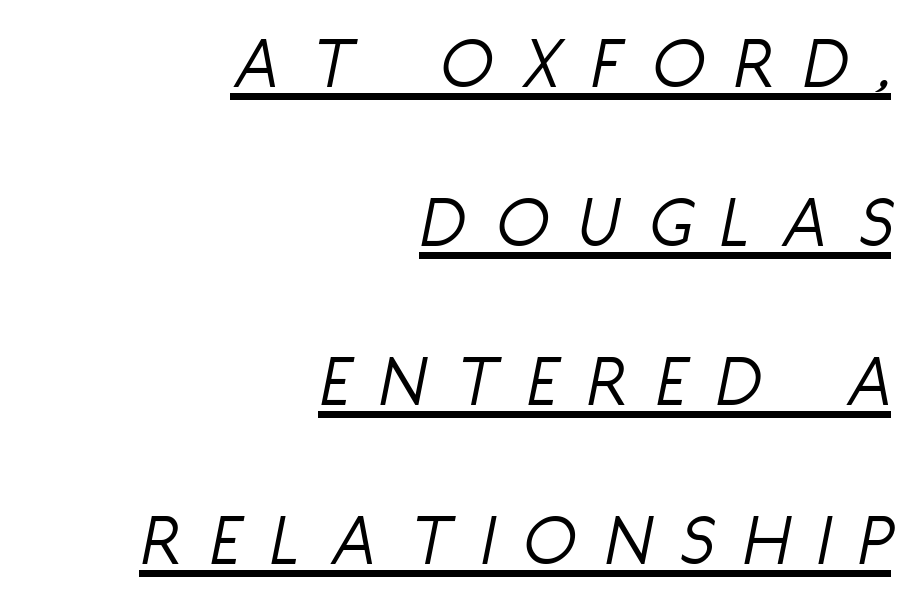
The image shows 76 px light, condensed type, italic (leaning right); set right-aligned, loose line spacing (2.09x), unusually wide letter spacing (+0.41 em), underlined; low stroke contrast and a large x-height.
